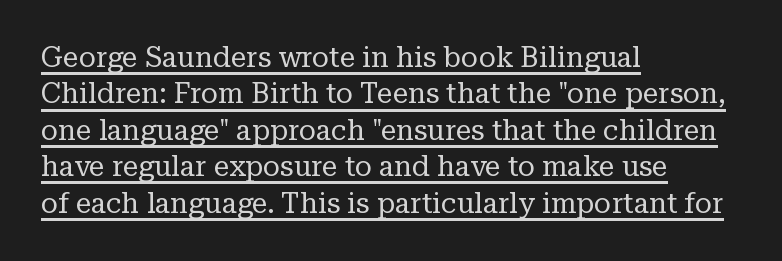
{"serif": "yes", "italic": "no", "bold": "no", "weight": "regular", "width": "normal", "stroke_contrast": "low", "x_height": "medium", "monospaced": "no", "underline": "yes", "align": "left", "line_spacing": "normal", "line_spacing_ratio": 1.3, "letter_spacing": "normal", "letter_spacing_em": 0.0, "glyph_px": 28}
